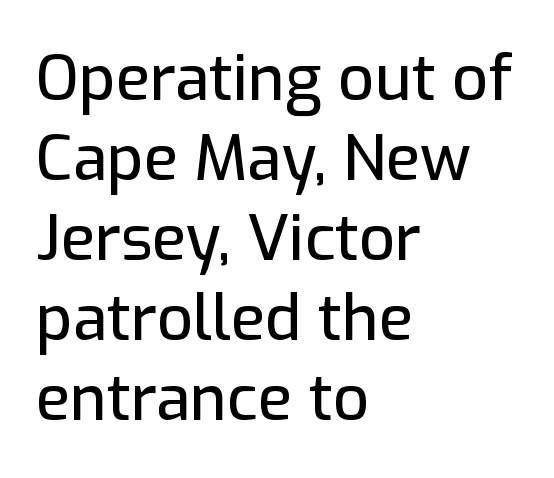
{"serif": "no", "italic": "no", "width": "normal", "stroke_contrast": "low", "x_height": "medium", "monospaced": "no", "underline": "no", "align": "left", "line_spacing": "normal", "line_spacing_ratio": 1.27, "letter_spacing": "normal", "letter_spacing_em": 0.0, "glyph_px": 63}
